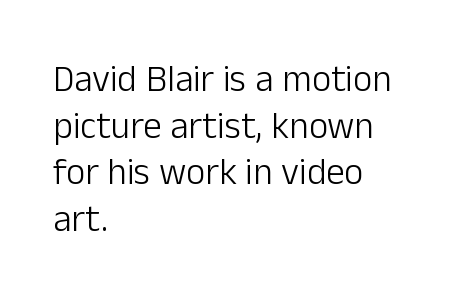
{"serif": "no", "italic": "no", "bold": "no", "weight": "light", "width": "normal", "stroke_contrast": "low", "x_height": "medium", "monospaced": "no", "underline": "no", "align": "left", "line_spacing": "normal", "line_spacing_ratio": 1.26, "letter_spacing": "normal", "letter_spacing_em": 0.0, "glyph_px": 37}
